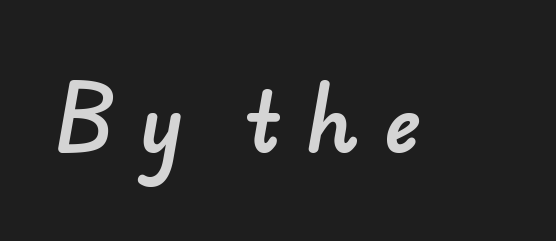
Q: Is the typeface a serif or a sans-serif typeface? A: Sans-serif.
Q: Is the text underlined? A: No.
Q: Is the spacing between letters normal or unusually wide? A: Unusually wide.
Q: Width (condensed, normal, or wide)? A: Normal.
Q: Stroke contrast? A: Low.
Q: x-height? A: Small.
Q: Monospaced? A: No.
